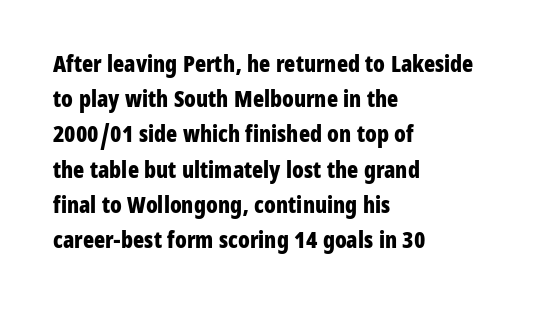
{"italic": "no", "bold": "yes", "underline": "no", "align": "left", "line_spacing": "normal", "line_spacing_ratio": 1.53, "letter_spacing": "normal", "letter_spacing_em": 0.0, "glyph_px": 23}
